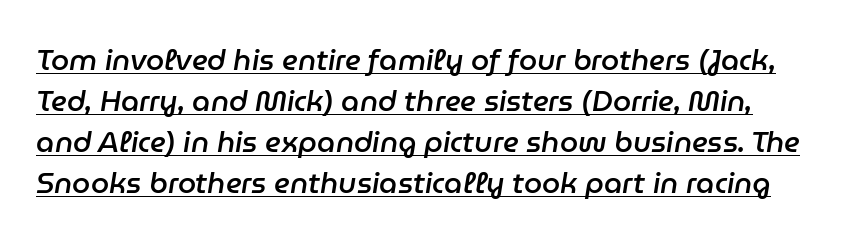
{"italic": "yes", "lean": "right", "slant_degrees": 9, "bold": "semi", "weight": "semibold", "width": "normal", "stroke_contrast": "low", "x_height": "medium", "monospaced": "no", "underline": "yes", "line_spacing": "normal", "line_spacing_ratio": 1.41, "letter_spacing": "normal", "letter_spacing_em": 0.0, "glyph_px": 29}
